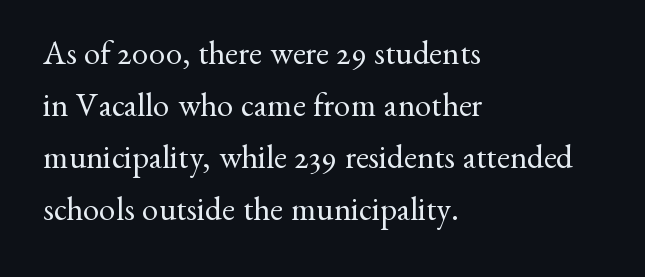
{"serif": "yes", "italic": "no", "bold": "no", "weight": "regular", "width": "normal", "stroke_contrast": "medium", "x_height": "small", "monospaced": "no", "underline": "no", "align": "left", "line_spacing": "normal", "line_spacing_ratio": 1.58, "letter_spacing": "normal", "letter_spacing_em": 0.0, "glyph_px": 33}
